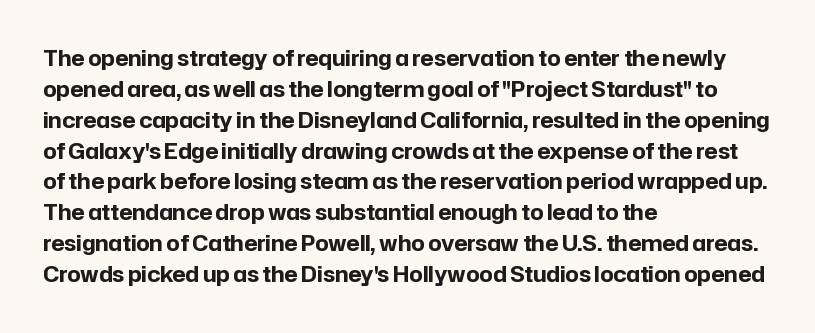
{"italic": "no", "bold": "yes", "underline": "no", "align": "left", "line_spacing": "normal", "line_spacing_ratio": 1.47, "letter_spacing": "normal", "letter_spacing_em": 0.0, "glyph_px": 21}
